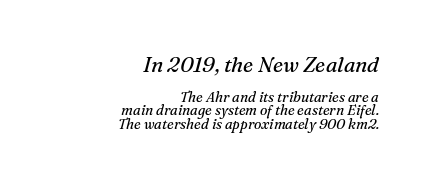
The compositor pushed each line to the right boundary. Does the lettering tilt? It does — this is italic. Spacing between characters is what you'd get straight out of the box. The upper block of text is set noticeably larger than the block beneath it.
